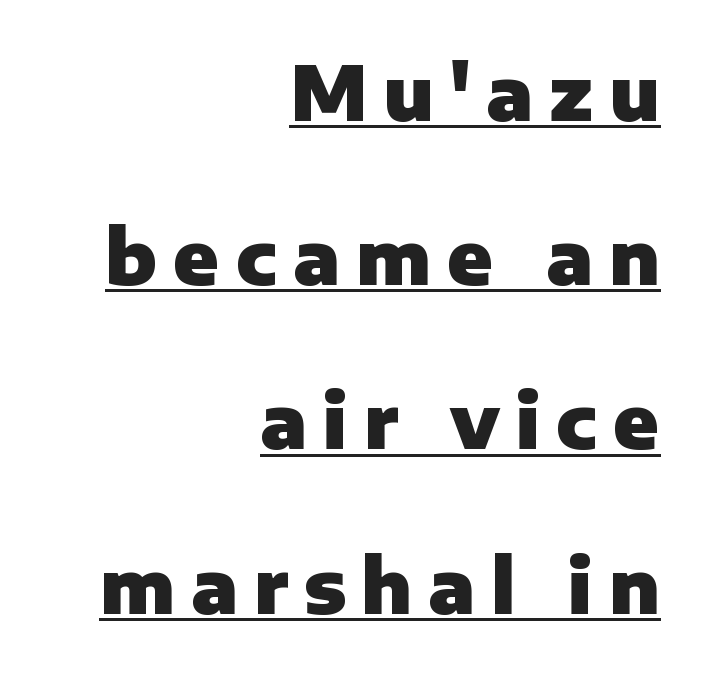
Q: Is the text bold? A: Yes.
Q: Is the text italic (slanted)? A: No, it is upright.
Q: Is the typeface a serif or a sans-serif typeface? A: Sans-serif.
Q: Is the text underlined? A: Yes.
Q: How is the paragraph aligned? A: Right-aligned.
Q: Is the spacing between letters normal or unusually wide? A: Unusually wide.
Q: Is the spacing between lines tight, normal or loose? A: Loose.
Q: Width (condensed, normal, or wide)? A: Normal.
Q: Stroke contrast? A: Low.
Q: x-height? A: Medium.
Q: Monospaced? A: No.
